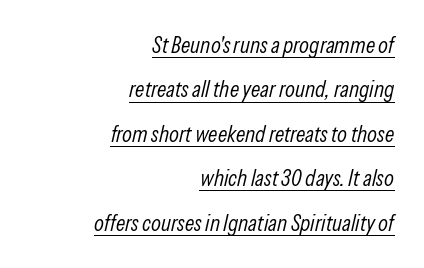
Q: Is the text bold? A: No.
Q: Is the text italic (slanted)? A: Yes, it leans right by about 13 degrees.
Q: Is the text underlined? A: Yes.
Q: How is the paragraph aligned? A: Right-aligned.
Q: Is the spacing between letters normal or unusually wide? A: Normal.
Q: Is the spacing between lines tight, normal or loose? A: Loose.
